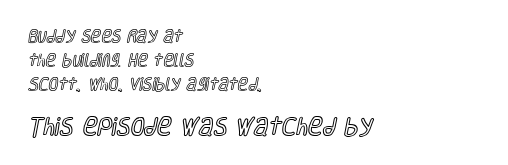
{"underline": "no", "align": "left", "line_spacing_ratio": 1.72, "letter_spacing": "normal", "letter_spacing_em": 0.0, "larger_block": "second", "size_ratio": 1.43, "glyph_px": 20}
